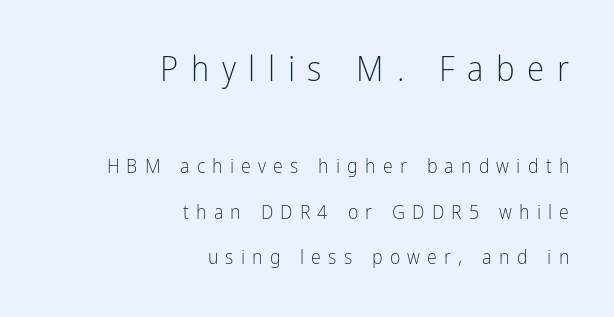
{"serif": "no", "italic": "no", "bold": "no", "weight": "light", "width": "condensed", "stroke_contrast": "low", "x_height": "medium", "monospaced": "no", "underline": "no", "align": "right", "line_spacing": "loose", "line_spacing_ratio": 2.27, "letter_spacing": "wide", "letter_spacing_em": 0.36, "larger_block": "first", "size_ratio": 1.75, "glyph_px": 35}
